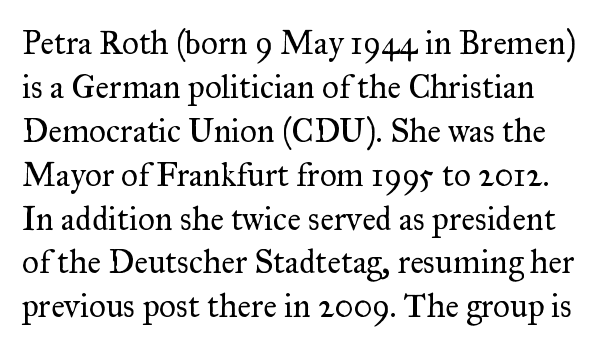
These lines keep a tight, regular rhythm from letter to letter. Check the space under the baseline: it is left empty. Old-style or modern, the face here clearly has serifs. A typesetter would mark this as roman, not italic. A typesetter would call this leading conventional body-copy spacing.
